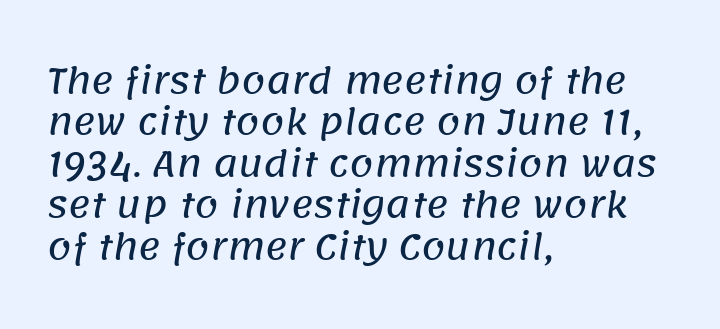
{"serif": "no", "width": "normal", "stroke_contrast": "low", "x_height": "large", "monospaced": "no", "underline": "no", "align": "left", "line_spacing_ratio": 1.22, "letter_spacing": "normal", "letter_spacing_em": 0.0, "glyph_px": 34}
